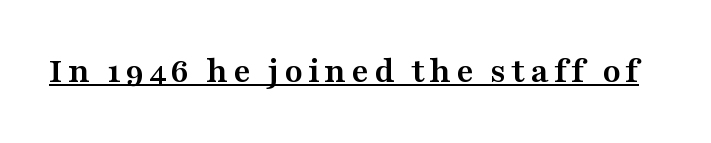
Bold? Absolutely — the strokes are thick and heavy. This sample has the flowing, uneven cadence of proportional lettering. Upright lettering throughout. These characters rest on top of a visible drawn line. This rendering employs a face with finishing strokes, i.e., a serif.
